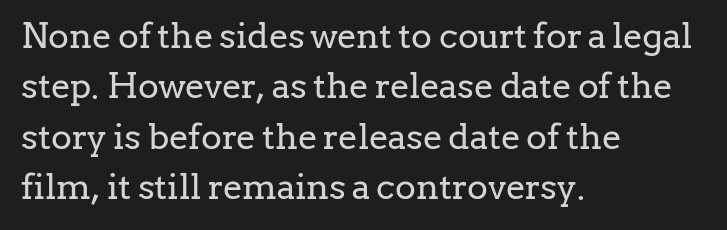
{"serif": "yes", "italic": "no", "bold": "no", "weight": "regular", "width": "normal", "stroke_contrast": "low", "x_height": "medium", "monospaced": "no", "underline": "no", "align": "left", "line_spacing": "normal", "line_spacing_ratio": 1.44, "letter_spacing": "normal", "letter_spacing_em": 0.0, "glyph_px": 35}
